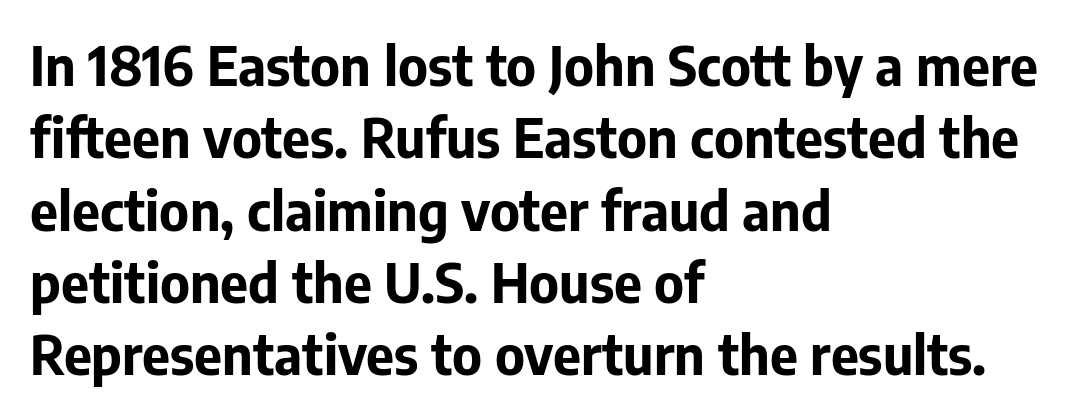
Q: Is the text bold? A: Yes.
Q: Is the text italic (slanted)? A: No, it is upright.
Q: Is the typeface a serif or a sans-serif typeface? A: Sans-serif.
Q: Is the text underlined? A: No.
Q: How is the paragraph aligned? A: Left-aligned.
Q: Is the spacing between letters normal or unusually wide? A: Normal.
Q: Is the spacing between lines tight, normal or loose? A: Normal.
Q: Width (condensed, normal, or wide)? A: Normal.
Q: Stroke contrast? A: Low.
Q: x-height? A: Medium.
Q: Monospaced? A: No.
